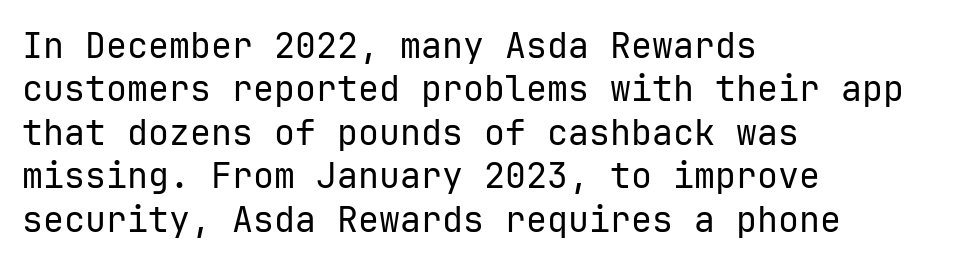
The image shows 35 px regular-weight sans-serif type, upright, monospaced; set left-aligned, line spacing 1.24x, normal letter spacing, not underlined; low stroke contrast and a medium x-height.
